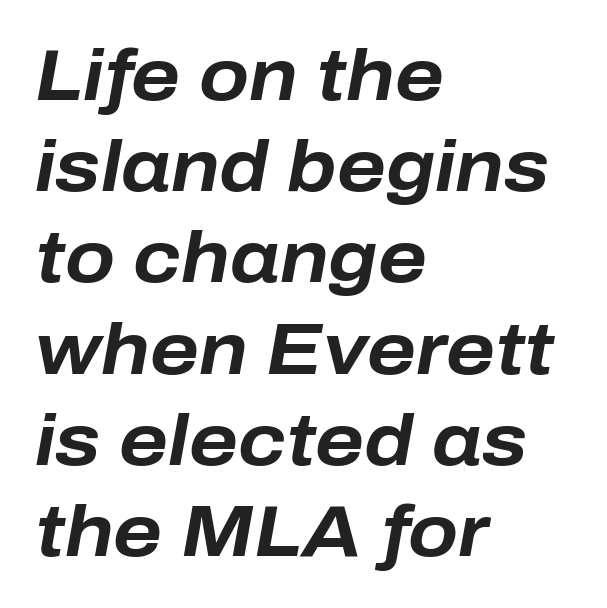
{"italic": "yes", "lean": "right", "slant_degrees": 10, "bold": "yes", "weight": "bold", "width": "normal", "stroke_contrast": "low", "x_height": "medium", "monospaced": "no", "underline": "no", "align": "left", "line_spacing": "normal", "line_spacing_ratio": 1.25, "letter_spacing": "normal", "letter_spacing_em": 0.0, "glyph_px": 73}
